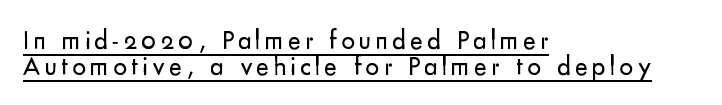
{"italic": "no", "bold": "no", "underline": "yes", "align": "left", "line_spacing": "tight", "line_spacing_ratio": 0.96, "glyph_px": 27}
